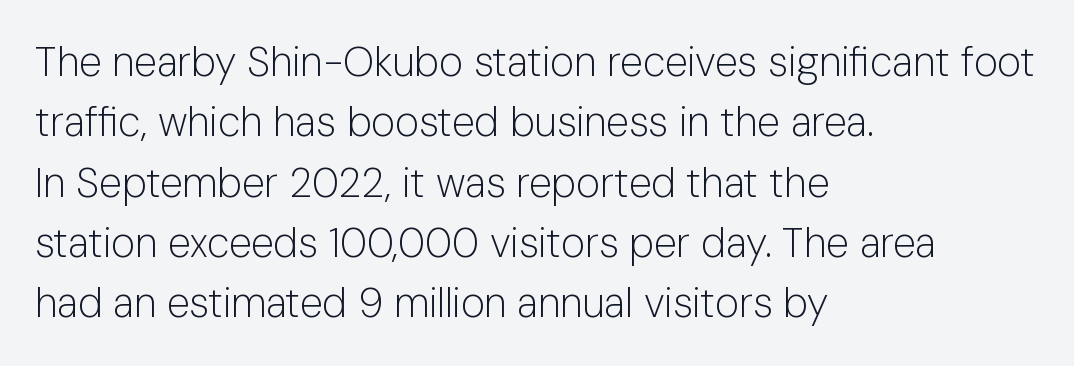
The image shows 41 px light sans-serif type, upright; set left-aligned, normal line spacing (1.47x), normal letter spacing, not underlined; low stroke contrast and a medium x-height.
